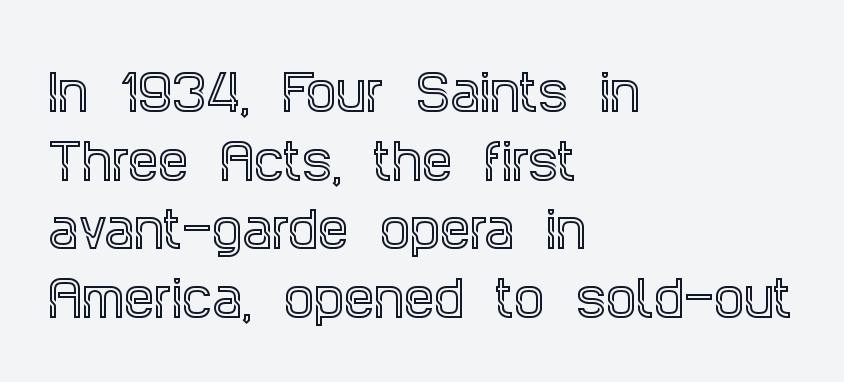
Q: Is the text italic (slanted)? A: No, it is upright.
Q: Is the typeface a serif or a sans-serif typeface? A: Serif.
Q: Is the text underlined? A: No.
Q: How is the paragraph aligned? A: Left-aligned.
Q: Is the spacing between letters normal or unusually wide? A: Normal.
Q: Is the spacing between lines tight, normal or loose? A: Normal.
Q: Width (condensed, normal, or wide)? A: Condensed.
Q: x-height? A: Large.
Q: Monospaced? A: No.
